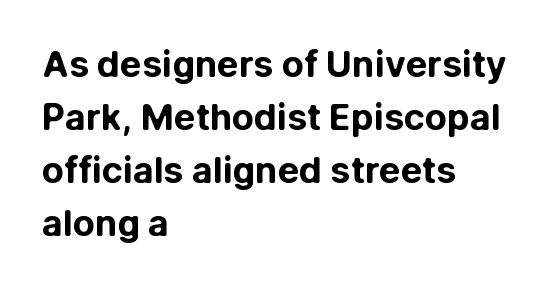
The image shows 36 px bold sans-serif type, upright; set left-aligned, normal line spacing (1.47x), normal letter spacing, not underlined; low stroke contrast and a medium x-height.
